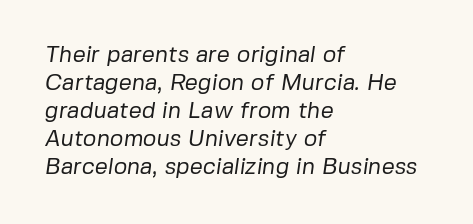
Line starts are locked; line ends wander. Students, note that the glyphs here touch the page at normal intervals. Just letters on the line, the space beneath them empty. Is the type heavy? It reads as light-to-regular instead.
